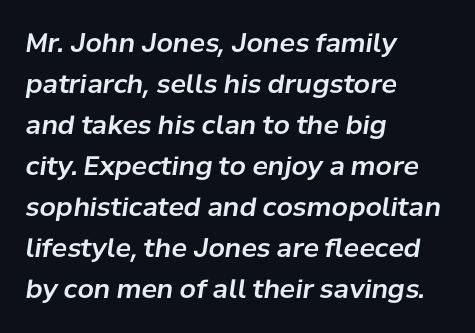
Q: Is the text italic (slanted)? A: Yes, it leans right by about 8 degrees.
Q: Is the text underlined? A: No.
Q: How is the paragraph aligned? A: Left-aligned.
Q: Is the spacing between letters normal or unusually wide? A: Normal.
Q: Is the spacing between lines tight, normal or loose? A: Normal.
